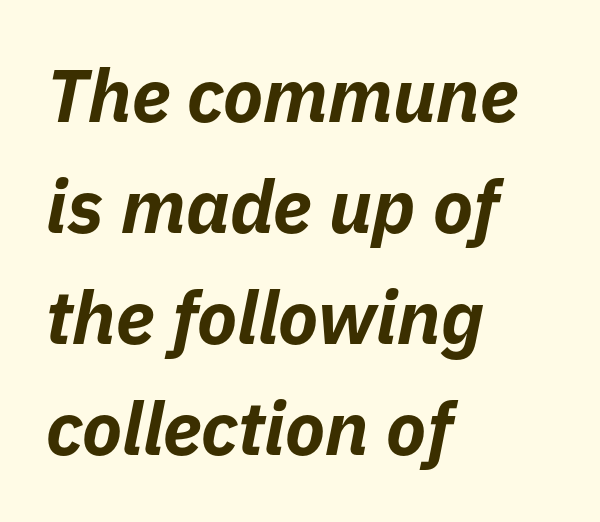
The image shows 74 px bold type, italic (leaning right); set left-aligned, normal line spacing (1.5x), normal letter spacing, not underlined; low stroke contrast and a medium x-height.
